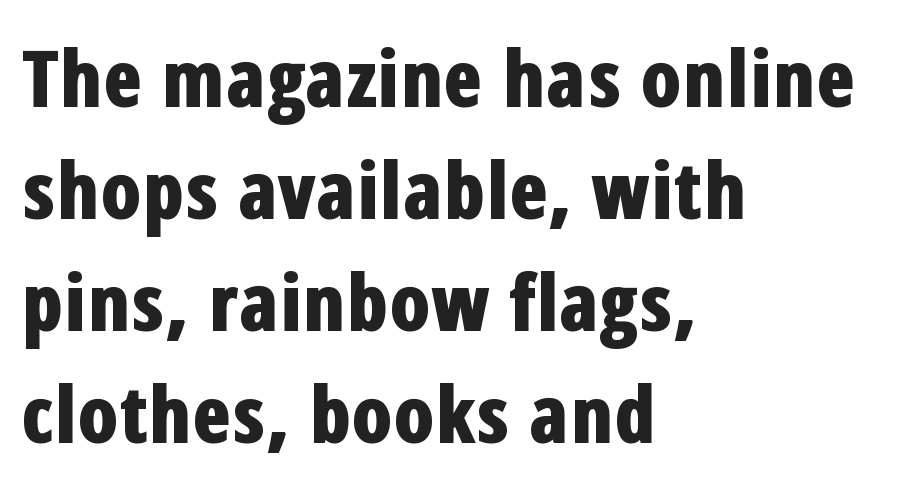
The image shows 80 px bold, condensed sans-serif type, upright; set left-aligned, normal line spacing (1.4x), normal letter spacing, not underlined; low stroke contrast and a medium x-height.
